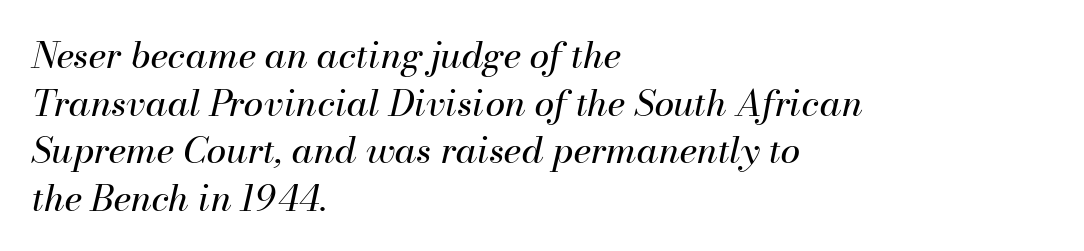
The image shows 36 px regular-weight type, italic (leaning right); set left-aligned, normal line spacing (1.32x), normal letter spacing, not underlined; medium stroke contrast and a small x-height.
